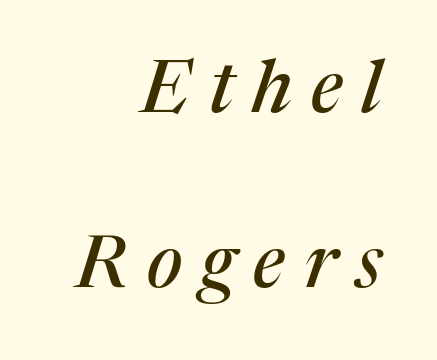
Q: Is the text italic (slanted)? A: Yes, it leans right by about 17 degrees.
Q: Is the typeface a serif or a sans-serif typeface? A: Serif.
Q: Is the text underlined? A: No.
Q: How is the paragraph aligned? A: Right-aligned.
Q: Is the spacing between letters normal or unusually wide? A: Unusually wide.
Q: Is the spacing between lines tight, normal or loose? A: Loose.
Q: Width (condensed, normal, or wide)? A: Normal.
Q: Stroke contrast? A: Medium.
Q: x-height? A: Medium.
Q: Monospaced? A: No.
